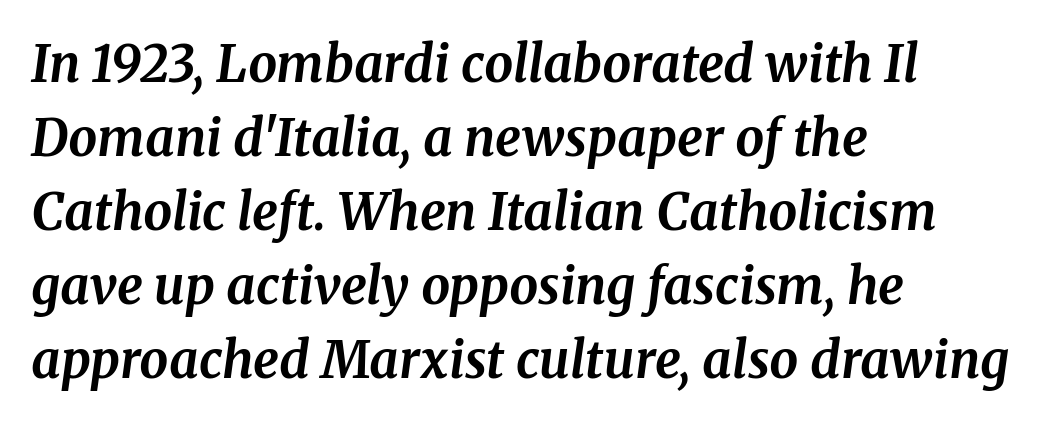
{"serif": "yes", "italic": "yes", "lean": "right", "slant_degrees": 8, "bold": "yes", "weight": "bold", "width": "normal", "stroke_contrast": "medium", "x_height": "medium", "monospaced": "no", "underline": "no", "align": "left", "line_spacing": "normal", "line_spacing_ratio": 1.45, "letter_spacing": "normal", "letter_spacing_em": 0.0, "glyph_px": 51}
